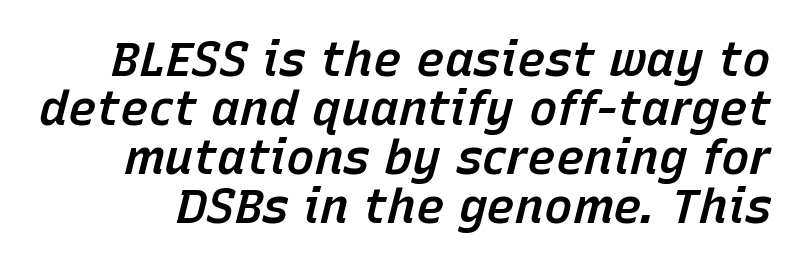
{"italic": "yes", "lean": "right", "slant_degrees": 15, "bold": "semi", "weight": "semibold", "width": "normal", "stroke_contrast": "low", "x_height": "medium", "monospaced": "no", "underline": "no", "line_spacing": "tight", "line_spacing_ratio": 1.02, "letter_spacing": "normal", "letter_spacing_em": 0.0, "glyph_px": 48}
